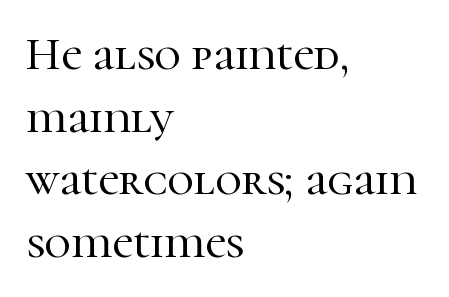
The image shows 46 px serif type, upright; set left-aligned, normal line spacing (1.36x), normal letter spacing, not underlined; high stroke contrast and a medium x-height.
